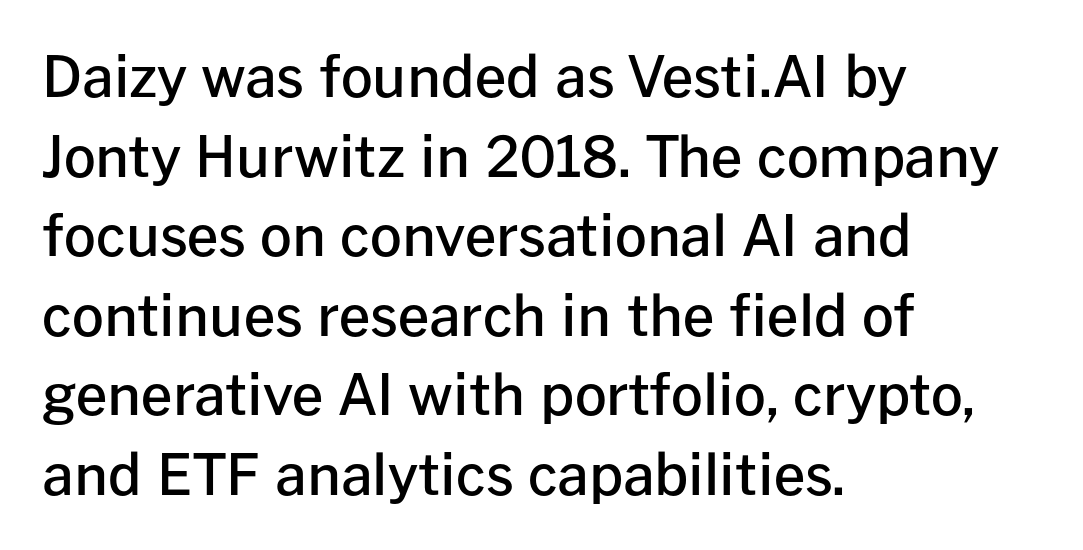
The image shows 56 px semibold sans-serif type, upright; set left-aligned, normal line spacing (1.42x), normal letter spacing, not underlined; low stroke contrast and a medium x-height.
